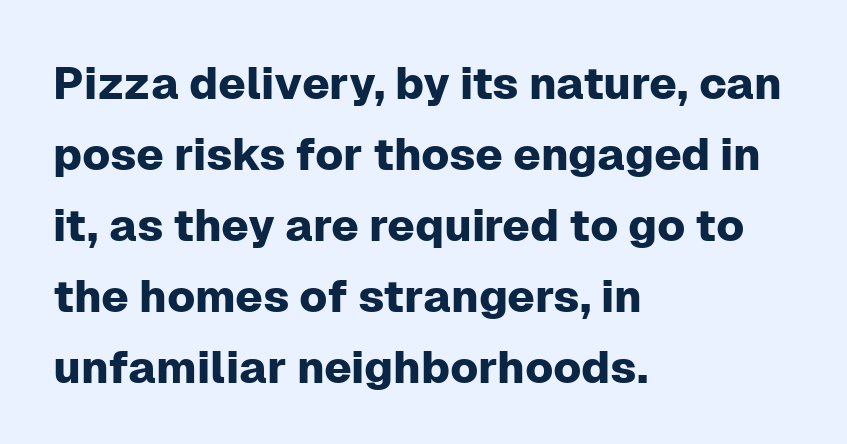
The rendering uses natural spacing where letterforms have individual widths. These lines keep a tight, regular rhythm from letter to letter. The designer left line spacing at the default. Italic: no, the glyphs are upright roman.
